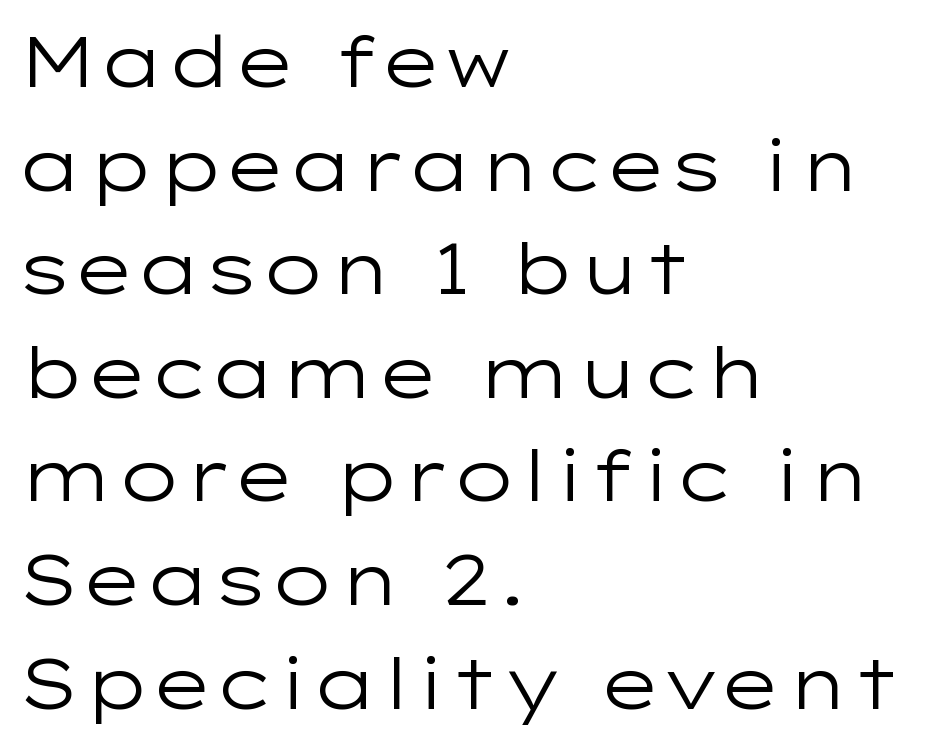
Q: Is the text bold? A: No.
Q: Is the text italic (slanted)? A: No, it is upright.
Q: Is the typeface a serif or a sans-serif typeface? A: Sans-serif.
Q: Is the text underlined? A: No.
Q: How is the paragraph aligned? A: Left-aligned.
Q: Is the spacing between letters normal or unusually wide? A: Normal.
Q: Is the spacing between lines tight, normal or loose? A: Normal.
Q: Width (condensed, normal, or wide)? A: Wide.
Q: Stroke contrast? A: Low.
Q: x-height? A: Medium.
Q: Monospaced? A: No.
